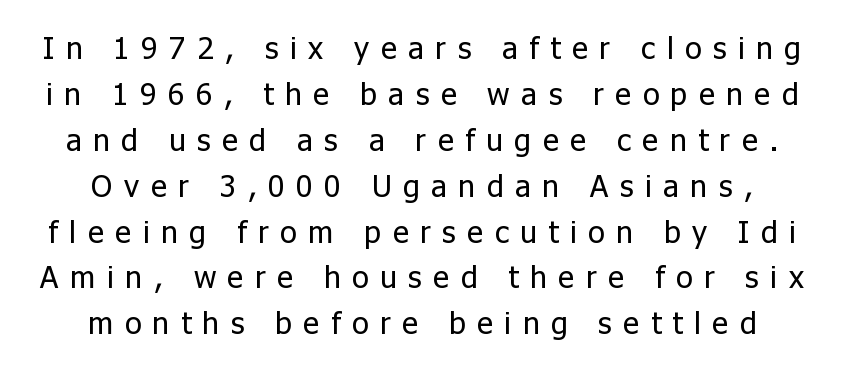
{"serif": "no", "italic": "no", "bold": "no", "weight": "regular", "width": "normal", "stroke_contrast": "low", "x_height": "medium", "monospaced": "no", "underline": "no", "align": "center", "line_spacing": "normal", "line_spacing_ratio": 1.48, "letter_spacing": "wide", "letter_spacing_em": 0.37, "glyph_px": 31}
